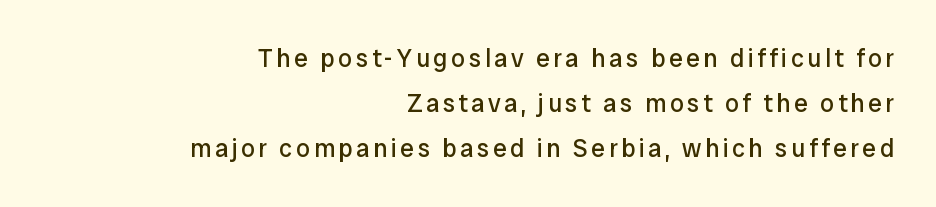
The image shows 25 px text type, upright; set right-aligned, line spacing 1.8x, not underlined.
